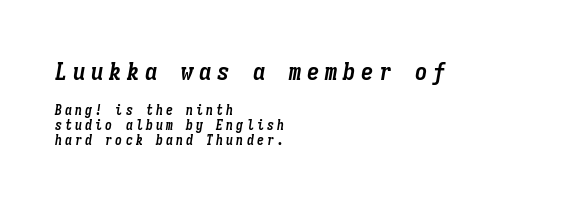
Q: Is the text bold? A: Yes.
Q: Is the text italic (slanted)? A: Yes, it leans right by about 9 degrees.
Q: Is the text underlined? A: No.
Q: How is the paragraph aligned? A: Left-aligned.
Q: Is the spacing between letters normal or unusually wide? A: Unusually wide.
Q: Is the spacing between lines tight, normal or loose? A: Tight.
Q: Which block of text is set in a larger size, the first (top) or the second (bottom)? A: The first (top) one.
